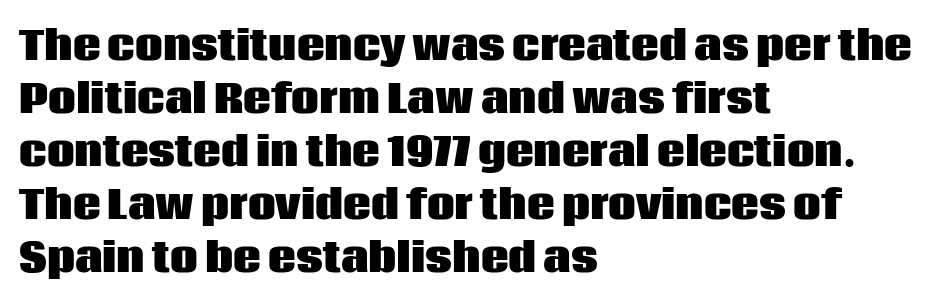
Q: Is the text bold? A: Yes.
Q: Is the text italic (slanted)? A: No, it is upright.
Q: Is the typeface a serif or a sans-serif typeface? A: Sans-serif.
Q: Is the text underlined? A: No.
Q: How is the paragraph aligned? A: Left-aligned.
Q: Is the spacing between letters normal or unusually wide? A: Normal.
Q: Is the spacing between lines tight, normal or loose? A: Normal.
Q: Width (condensed, normal, or wide)? A: Normal.
Q: Stroke contrast? A: Low.
Q: x-height? A: Large.
Q: Monospaced? A: No.
